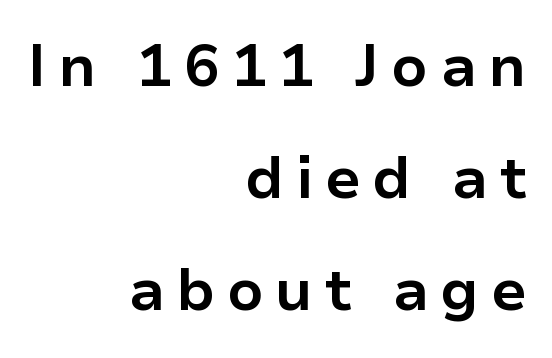
Is the block centered? No — it sits flush against the right margin. The face used here is rendered with a markedly widened letterfit. A roman cut, with each character standing at attention. A typesetter would call this leading open, well beyond the default. In terms of letterform style, serifs are entirely absent. Does the weight exceed regular? Yes, all the way to bold.
